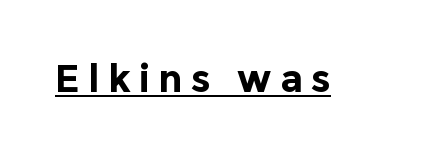
The image shows 38 px bold sans-serif type, upright; set unusually wide letter spacing (+0.22 em), underlined; a medium x-height.
